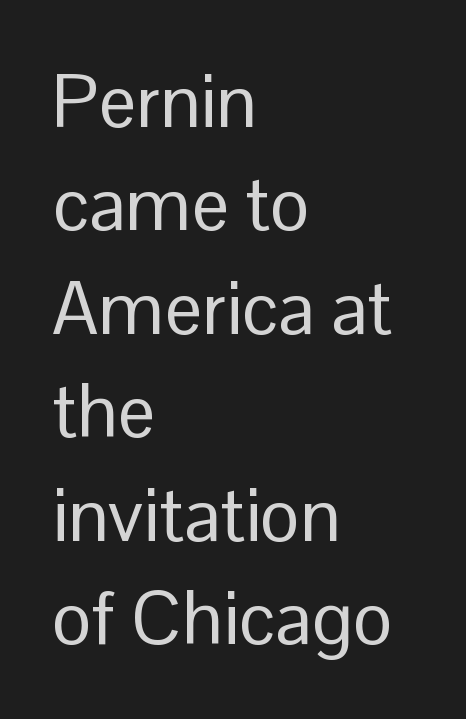
{"serif": "no", "italic": "no", "bold": "no", "weight": "regular", "width": "normal", "stroke_contrast": "low", "x_height": "medium", "monospaced": "no", "underline": "no", "align": "left", "line_spacing": "normal", "line_spacing_ratio": 1.38, "letter_spacing": "normal", "letter_spacing_em": 0.0, "glyph_px": 75}
